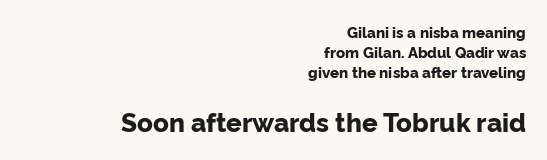
{"italic": "no", "bold": "yes", "underline": "no", "align": "right", "line_spacing": "normal", "line_spacing_ratio": 1.33, "letter_spacing": "normal", "letter_spacing_em": 0.0, "larger_block": "second", "size_ratio": 1.73, "glyph_px": 26}
